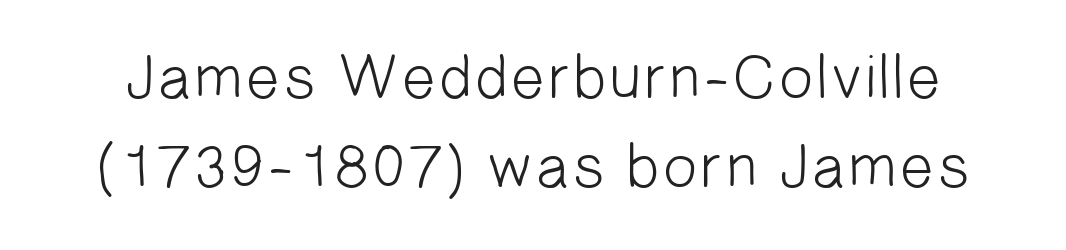
Q: Is the text bold? A: No.
Q: Is the typeface a serif or a sans-serif typeface? A: Sans-serif.
Q: Is the text underlined? A: No.
Q: Is the spacing between letters normal or unusually wide? A: Normal.
Q: Is the spacing between lines tight, normal or loose? A: Normal.
Q: Width (condensed, normal, or wide)? A: Normal.
Q: Stroke contrast? A: Low.
Q: x-height? A: Medium.
Q: Monospaced? A: No.
